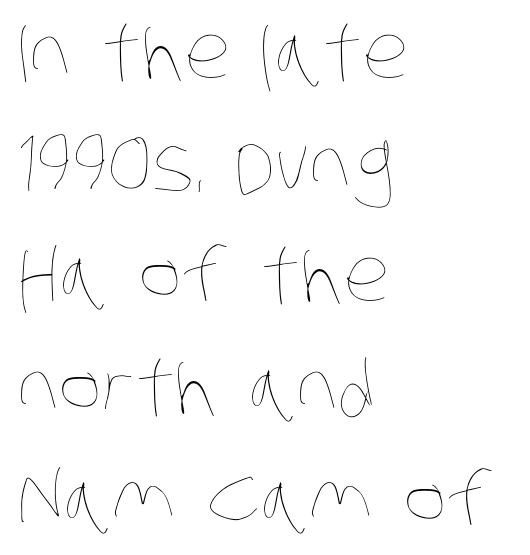
{"bold": "no", "weight": "thin", "width": "condensed", "stroke_contrast": "low", "x_height": "large", "monospaced": "no", "underline": "no", "align": "left", "line_spacing": "normal", "line_spacing_ratio": 1.53, "letter_spacing": "normal", "letter_spacing_em": 0.0, "glyph_px": 73}
